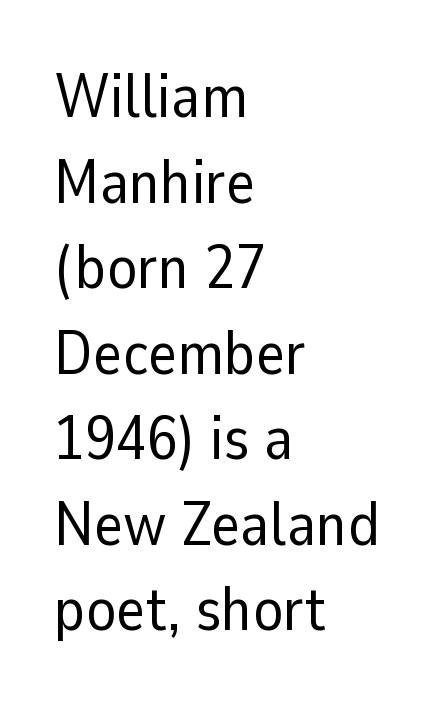
Is the letter spacing exaggerated? No — it looks like the ordinary default. Classification — sans serif. Proportional: the letters do not fall into vertical columns. The rows are spaced the way most documents space them. Is there any slant? The stems are plumb.
